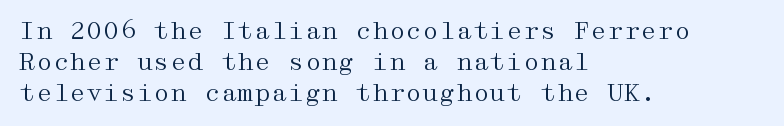
{"italic": "no", "bold": "no", "underline": "no", "align": "left", "line_spacing": "normal", "line_spacing_ratio": 1.3, "letter_spacing": "normal", "letter_spacing_em": 0.0, "glyph_px": 24}
